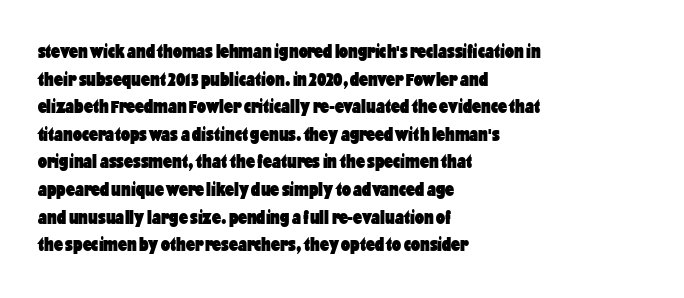
The image shows 20 px bold type, upright; set left-aligned, normal line spacing (1.38x), normal letter spacing, not underlined.
